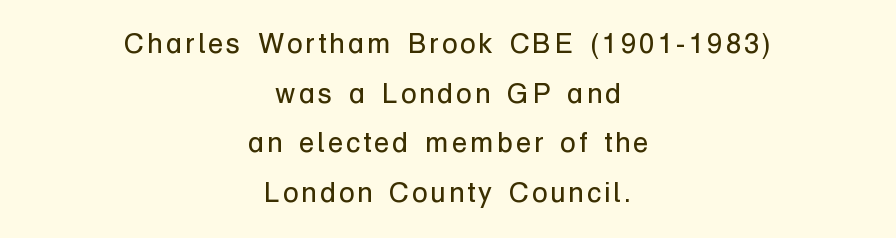
The lines in this sample share a center point and differ in where they start and stop. No word sits above an underline. Spacing verdict: proportional, widths tailored to each character. Letterform terminals end flat and unadorned throughout the passage. The font's upright variant was chosen for this text. The typeface has the unassuming heft of standard copy or less.
